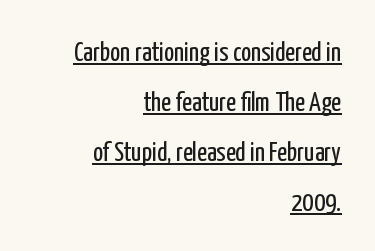
The image shows 27 px text type, upright; set right-aligned, line spacing 1.85x, normal letter spacing, underlined.
